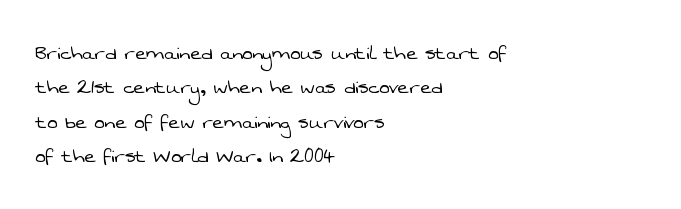
Q: Is the text bold? A: No.
Q: Is the text underlined? A: No.
Q: How is the paragraph aligned? A: Left-aligned.
Q: Is the spacing between letters normal or unusually wide? A: Normal.
Q: Is the spacing between lines tight, normal or loose? A: Normal.
